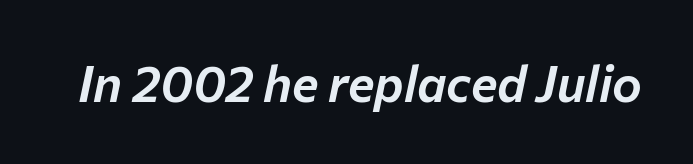
Q: Is the text italic (slanted)? A: Yes, it leans right by about 12 degrees.
Q: Is the text underlined? A: No.
Q: Is the spacing between letters normal or unusually wide? A: Normal.
Q: Width (condensed, normal, or wide)? A: Normal.
Q: Stroke contrast? A: Low.
Q: x-height? A: Medium.
Q: Monospaced? A: No.
